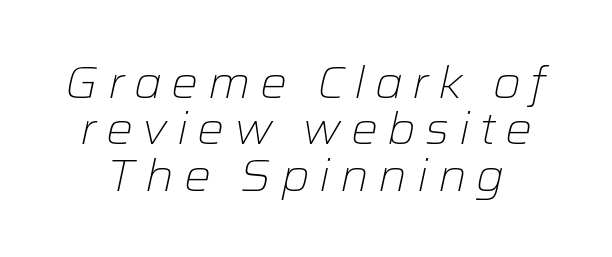
The typeface has the unassuming heft of standard copy or less. If you drew a line through each stem, it would be angled. Clear beneath every line of the passage. Quick note: interline space is minimal. These lines have a slow, spaced-out rhythm from letter to letter.
